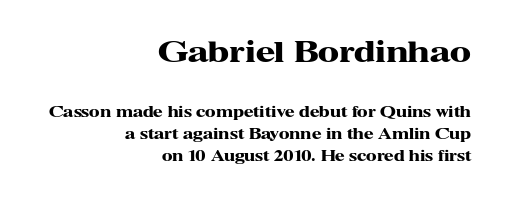
The image shows 28 px heavy, wide serif type, upright; set right-aligned, normal line spacing (1.56x), normal letter spacing, not underlined; the first (top) block is 2.0x larger; high stroke contrast and a medium x-height.
